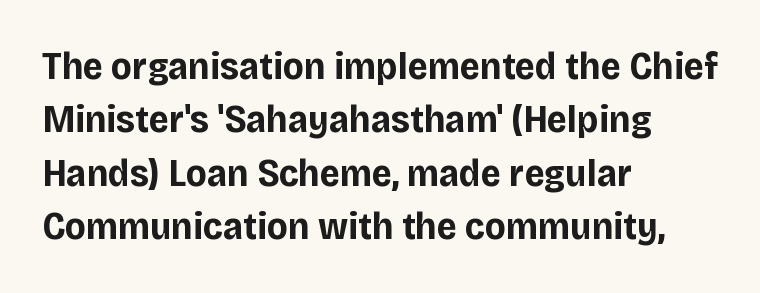
{"serif": "no", "italic": "no", "bold": "yes", "weight": "bold", "width": "normal", "stroke_contrast": "low", "x_height": "large", "monospaced": "no", "underline": "no", "align": "left", "line_spacing": "normal", "line_spacing_ratio": 1.37, "letter_spacing": "normal", "letter_spacing_em": 0.0, "glyph_px": 39}
